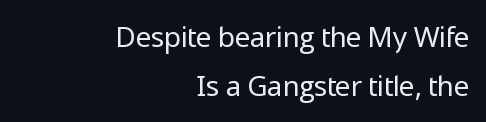
The image shows 28 px regular-weight sans-serif type, upright; set right-aligned, line spacing 1.74x, normal letter spacing, not underlined; low stroke contrast and a medium x-height.
